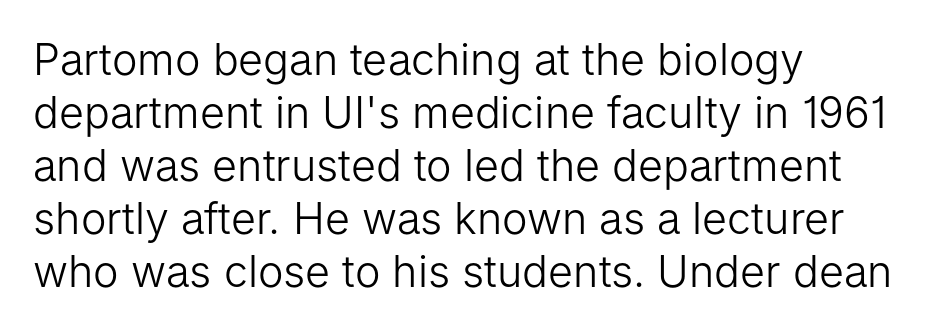
The image shows 43 px light sans-serif type, upright; set left-aligned, line spacing 1.23x, normal letter spacing, not underlined; low stroke contrast and a medium x-height.
